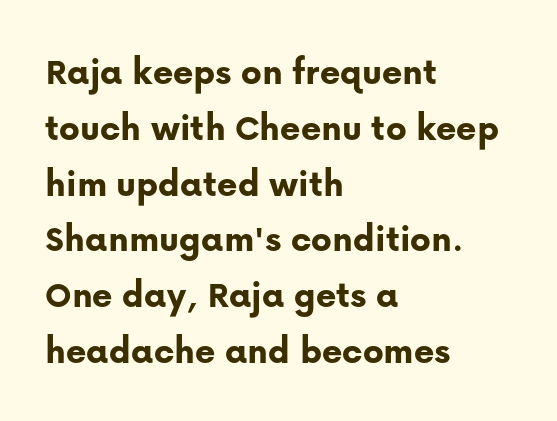
The image shows 39 px bold sans-serif type, upright; set left-aligned, normal line spacing (1.43x), normal letter spacing, not underlined; low stroke contrast and a medium x-height.
